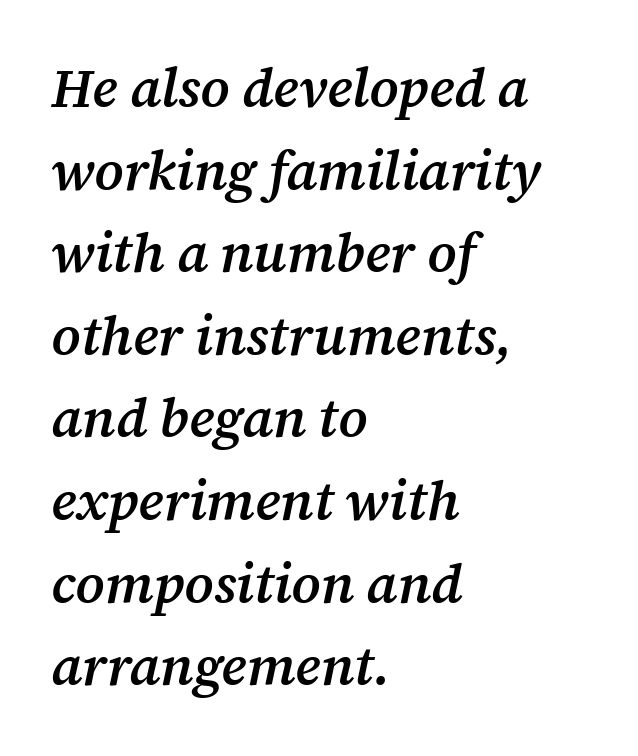
Q: Is the text bold? A: Semi-bold.
Q: Is the text italic (slanted)? A: Yes, it leans right by about 12 degrees.
Q: Is the typeface a serif or a sans-serif typeface? A: Serif.
Q: Is the text underlined? A: No.
Q: How is the paragraph aligned? A: Left-aligned.
Q: Is the spacing between letters normal or unusually wide? A: Normal.
Q: Is the spacing between lines tight, normal or loose? A: Normal.
Q: Width (condensed, normal, or wide)? A: Normal.
Q: Stroke contrast? A: Medium.
Q: x-height? A: Medium.
Q: Monospaced? A: No.
